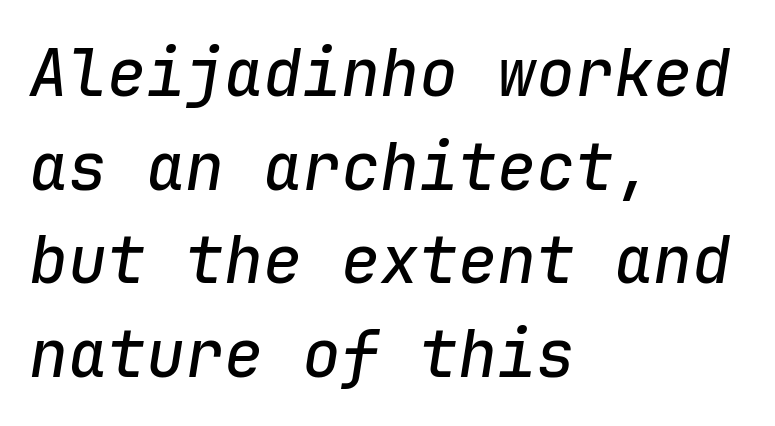
The text block is weighted toward the left margin, trailing off unevenly rightward. This sample has the even, mechanical cadence of fixed-width lettering. The space directly below the letters is spotless. Is there much room between lines? A standard amount, neither cramped nor airy. Nobody touched the tracking dial on this one.
